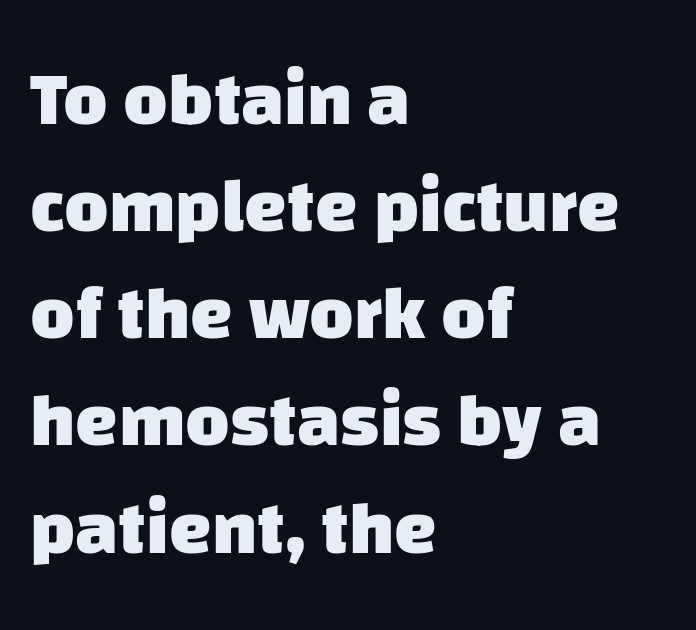
The image shows 76 px heavy sans-serif type; set left-aligned, normal line spacing (1.41x), normal letter spacing, not underlined; low stroke contrast and a large x-height.
